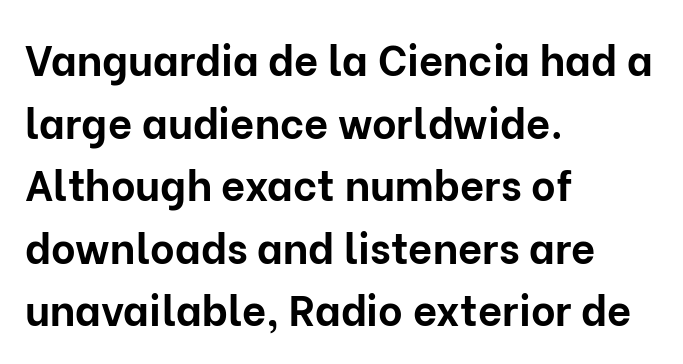
Q: Is the text bold? A: Yes.
Q: Is the text italic (slanted)? A: No, it is upright.
Q: Is the typeface a serif or a sans-serif typeface? A: Sans-serif.
Q: Is the text underlined? A: No.
Q: How is the paragraph aligned? A: Left-aligned.
Q: Is the spacing between letters normal or unusually wide? A: Normal.
Q: Is the spacing between lines tight, normal or loose? A: Normal.
Q: Width (condensed, normal, or wide)? A: Normal.
Q: Stroke contrast? A: Low.
Q: x-height? A: Medium.
Q: Monospaced? A: No.
